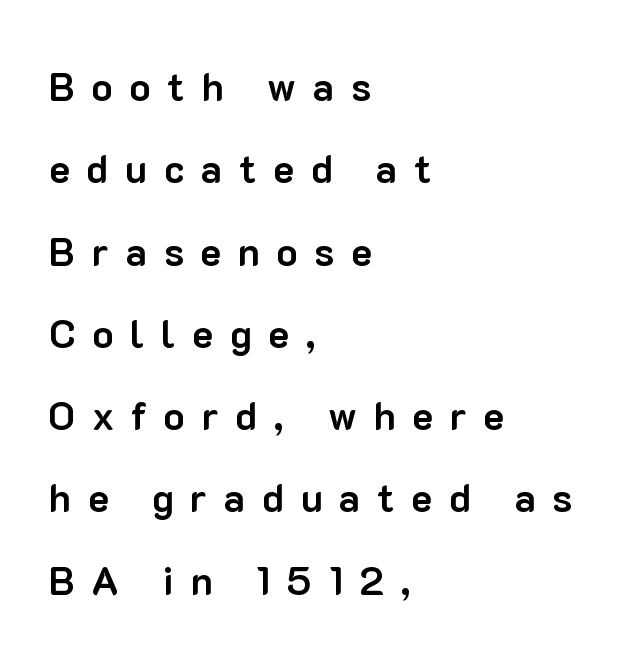
Q: Is the text bold? A: Yes.
Q: Is the text italic (slanted)? A: No, it is upright.
Q: Is the typeface a serif or a sans-serif typeface? A: Sans-serif.
Q: Is the text underlined? A: No.
Q: How is the paragraph aligned? A: Left-aligned.
Q: Is the spacing between letters normal or unusually wide? A: Unusually wide.
Q: Is the spacing between lines tight, normal or loose? A: Loose.
Q: Width (condensed, normal, or wide)? A: Normal.
Q: Stroke contrast? A: Low.
Q: x-height? A: Medium.
Q: Monospaced? A: No.
